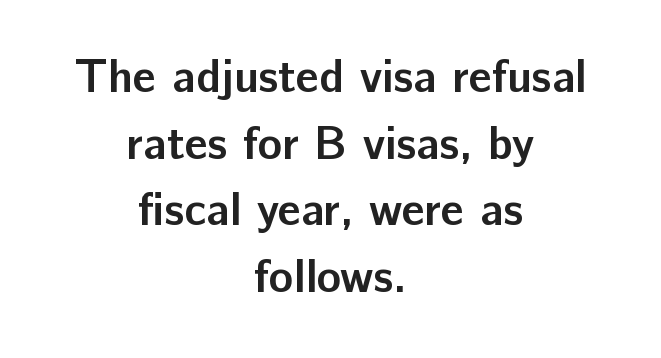
The image shows 46 px semibold sans-serif type, upright; set centered, normal line spacing (1.45x), normal letter spacing, not underlined; low stroke contrast and a medium x-height.
